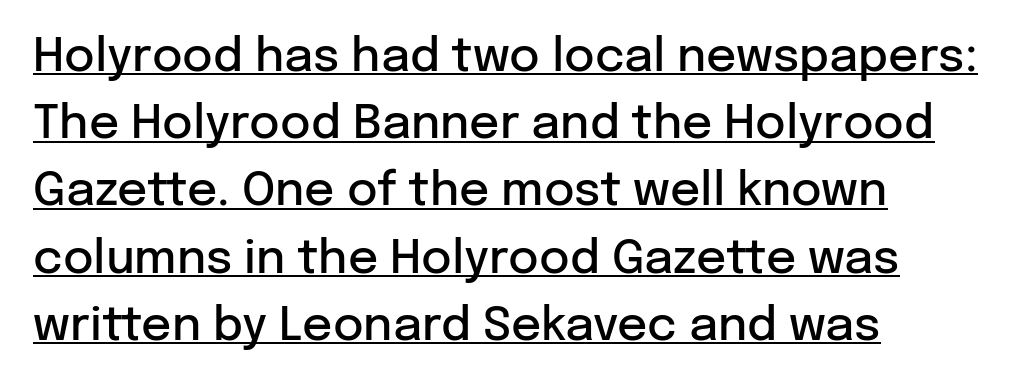
Q: Is the text bold? A: Semi-bold.
Q: Is the text italic (slanted)? A: No, it is upright.
Q: Is the typeface a serif or a sans-serif typeface? A: Sans-serif.
Q: Is the text underlined? A: Yes.
Q: How is the paragraph aligned? A: Left-aligned.
Q: Is the spacing between letters normal or unusually wide? A: Normal.
Q: Is the spacing between lines tight, normal or loose? A: Normal.
Q: Width (condensed, normal, or wide)? A: Normal.
Q: Stroke contrast? A: Low.
Q: x-height? A: Medium.
Q: Monospaced? A: No.
